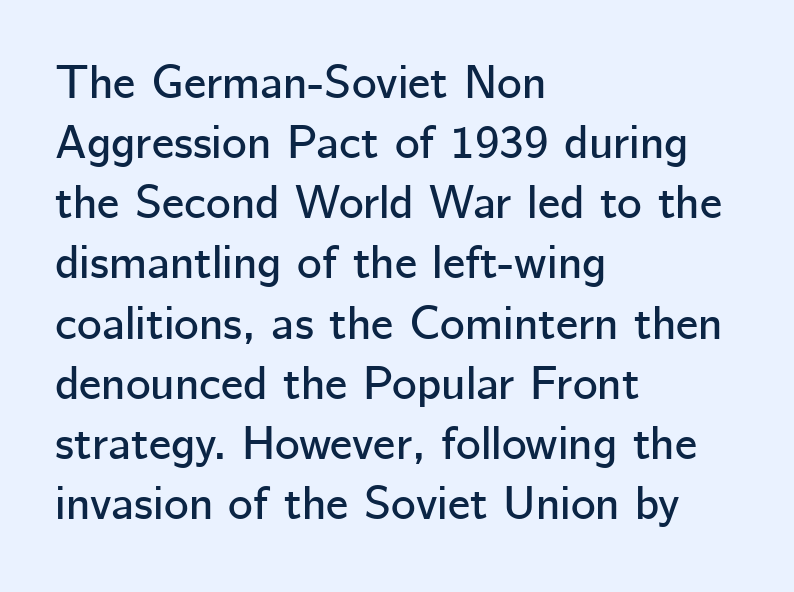
Q: Is the text italic (slanted)? A: No, it is upright.
Q: Is the typeface a serif or a sans-serif typeface? A: Sans-serif.
Q: Is the text underlined? A: No.
Q: How is the paragraph aligned? A: Left-aligned.
Q: Is the spacing between letters normal or unusually wide? A: Normal.
Q: Is the spacing between lines tight, normal or loose? A: Normal.
Q: Width (condensed, normal, or wide)? A: Normal.
Q: Stroke contrast? A: Low.
Q: x-height? A: Medium.
Q: Monospaced? A: No.
